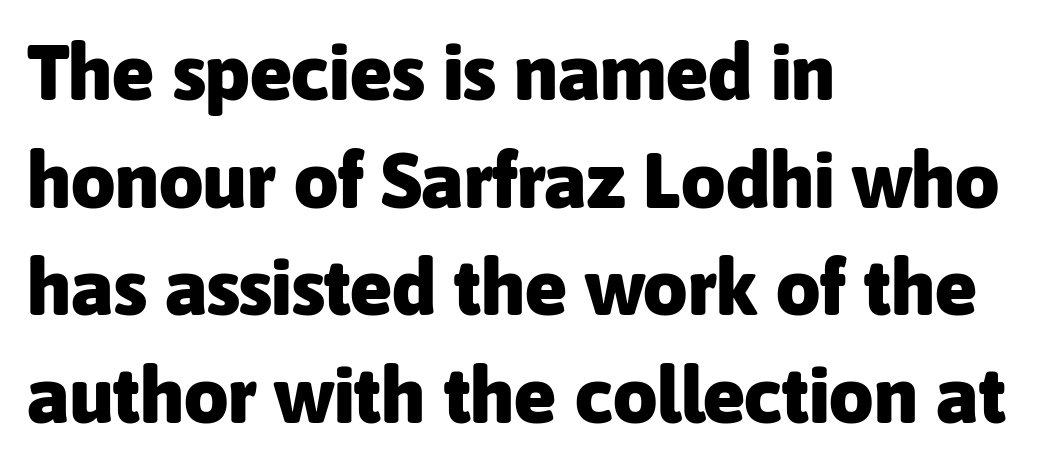
Type style note: lacks serifs. The tracking reads as untouched default to a designer's eye. This rendering uses left alignment, leaving the right contour irregular. The designer left line spacing at the default.
